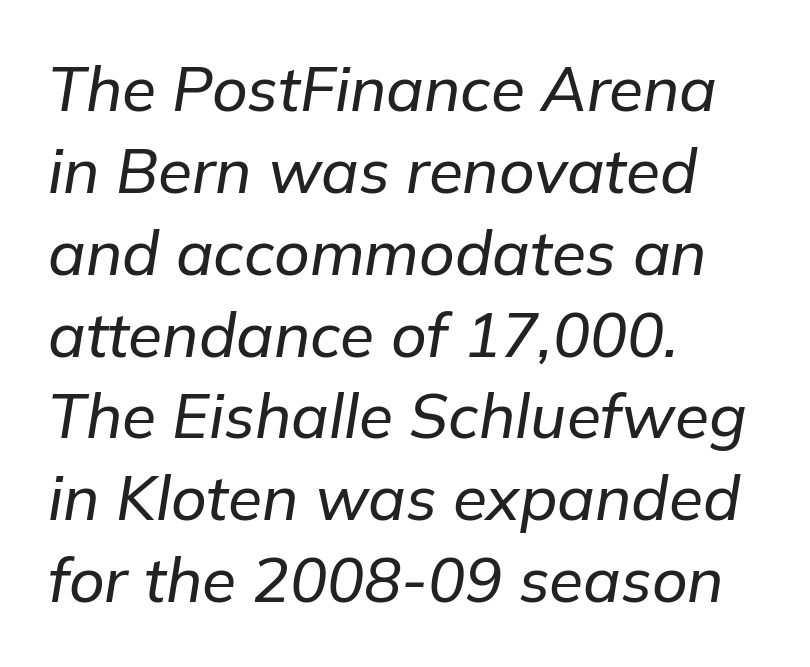
Unmarked baselines from the first word to the last. Visually the block forms a straight wall on the left and a jagged coastline on the right. What stands out about the letter spacing? Nothing — it is the standard amount. Here the designer chose a conventional face with non-uniform glyph widths. Italic? Definitely — the glyphs are oblique.
